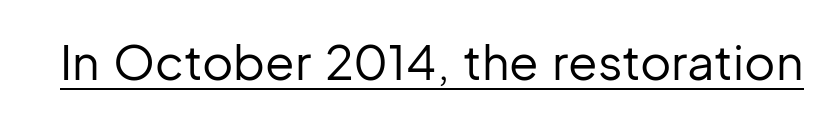
The image shows 48 px regular-weight sans-serif type, upright; set normal letter spacing, underlined; low stroke contrast and a medium x-height.
